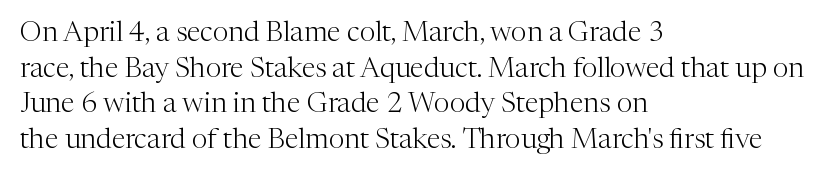
Visually the block forms a straight wall on the left and a jagged coastline on the right. Underline: absent. The face used here is rendered with its standard letterfit. Stroke mass is kept to a normal reading level or below. The specimen reads as upright at a glance. Note: serifs present on the glyphs.
